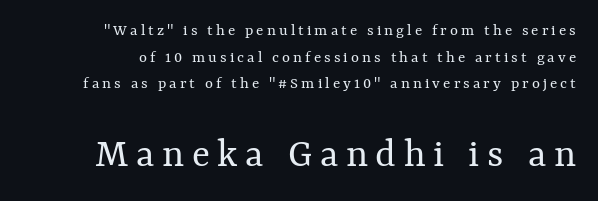
Q: Is the text bold? A: No.
Q: Is the text italic (slanted)? A: No, it is upright.
Q: Is the text underlined? A: No.
Q: Is the spacing between lines tight, normal or loose? A: Normal.
Q: Which block of text is set in a larger size, the first (top) or the second (bottom)? A: The second (bottom) one.
Q: Width (condensed, normal, or wide)? A: Normal.
Q: Stroke contrast? A: Medium.
Q: x-height? A: Medium.
Q: Monospaced? A: No.
